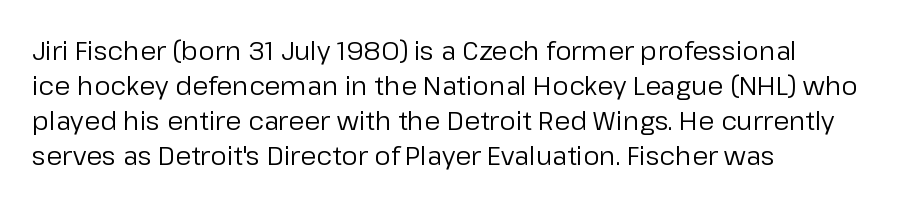
Q: Is the text bold? A: No.
Q: Is the text italic (slanted)? A: No, it is upright.
Q: Is the text underlined? A: No.
Q: How is the paragraph aligned? A: Left-aligned.
Q: Is the spacing between letters normal or unusually wide? A: Normal.
Q: Is the spacing between lines tight, normal or loose? A: Normal.
